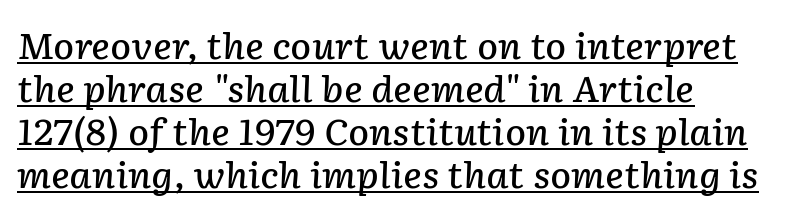
The image shows 35 px semibold type, italic (leaning right); set left-aligned, line spacing 1.23x, normal letter spacing, underlined; low stroke contrast and a medium x-height.
